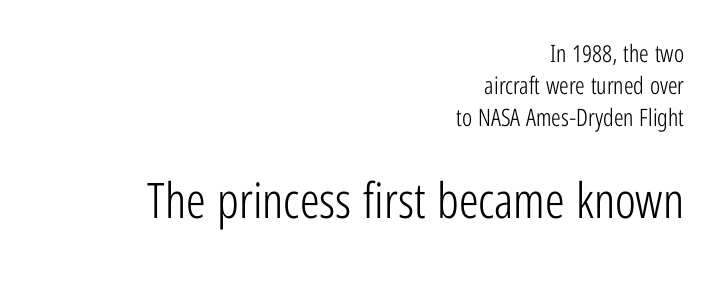
The image shows 49 px light, condensed sans-serif type, upright; set right-aligned, normal line spacing (1.34x), normal letter spacing, not underlined; the second (bottom) block is 2.04x larger; low stroke contrast and a medium x-height.
